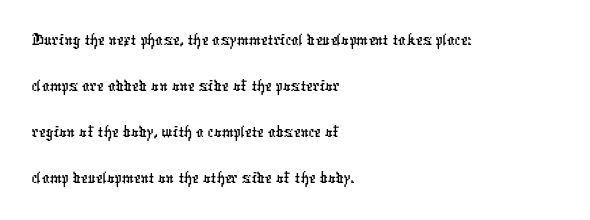
The text block is weighted toward the left margin, trailing off unevenly rightward. The gaps between neighbouring characters are ordinary and unremarkable. Character widths vary here, with narrow letters taking less room than wide ones. The zone under the glyphs is completely vacant.
